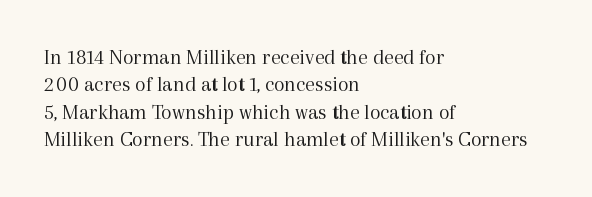
Q: Is the text bold? A: No.
Q: Is the text italic (slanted)? A: No, it is upright.
Q: Is the text underlined? A: No.
Q: How is the paragraph aligned? A: Left-aligned.
Q: Is the spacing between letters normal or unusually wide? A: Normal.
Q: Is the spacing between lines tight, normal or loose? A: Normal.
